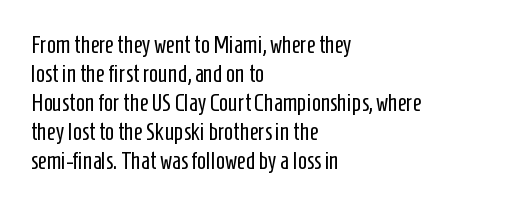
Q: Is the text bold? A: No.
Q: Is the text italic (slanted)? A: No, it is upright.
Q: Is the text underlined? A: No.
Q: How is the paragraph aligned? A: Left-aligned.
Q: Is the spacing between letters normal or unusually wide? A: Normal.
